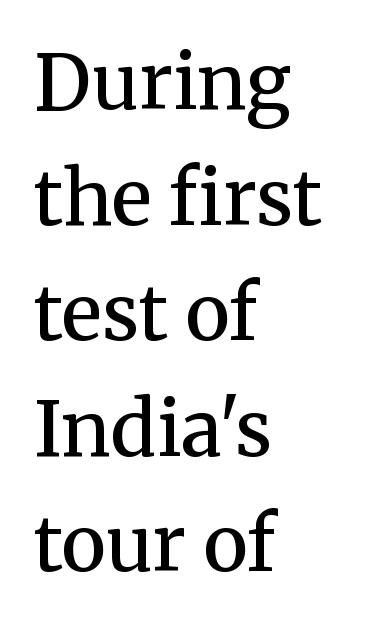
The image shows 76 px semibold serif type, upright; set left-aligned, normal line spacing (1.52x), normal letter spacing, not underlined; medium stroke contrast and a medium x-height.
